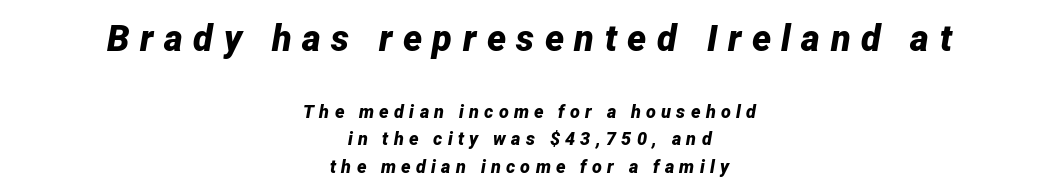
{"italic": "yes", "lean": "right", "slant_degrees": 12, "bold": "yes", "weight": "bold", "width": "normal", "stroke_contrast": "low", "x_height": "medium", "monospaced": "no", "underline": "no", "align": "center", "line_spacing": "normal", "line_spacing_ratio": 1.53, "letter_spacing": "wide", "letter_spacing_em": 0.29, "larger_block": "first", "size_ratio": 2.0, "glyph_px": 36}
